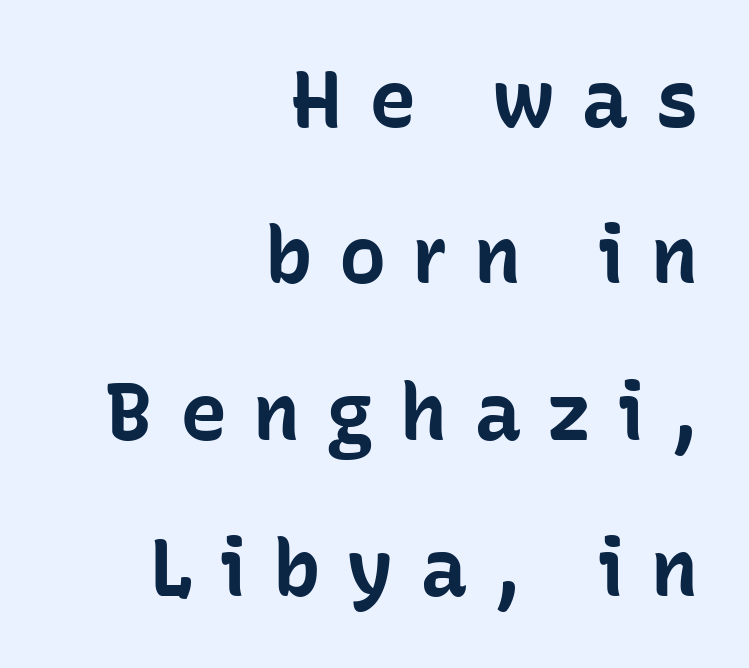
{"serif": "no", "italic": "no", "bold": "yes", "weight": "bold", "width": "normal", "stroke_contrast": "low", "x_height": "medium", "monospaced": "no", "underline": "no", "align": "right", "line_spacing": "loose", "line_spacing_ratio": 1.98, "letter_spacing": "wide", "letter_spacing_em": 0.33, "glyph_px": 79}
